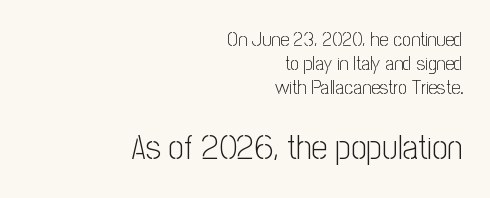
{"serif": "no", "italic": "no", "bold": "no", "weight": "light", "width": "condensed", "stroke_contrast": "low", "x_height": "medium", "monospaced": "no", "underline": "no", "align": "right", "line_spacing_ratio": 1.19, "letter_spacing": "normal", "letter_spacing_em": 0.0, "larger_block": "second", "size_ratio": 1.75, "glyph_px": 35}
